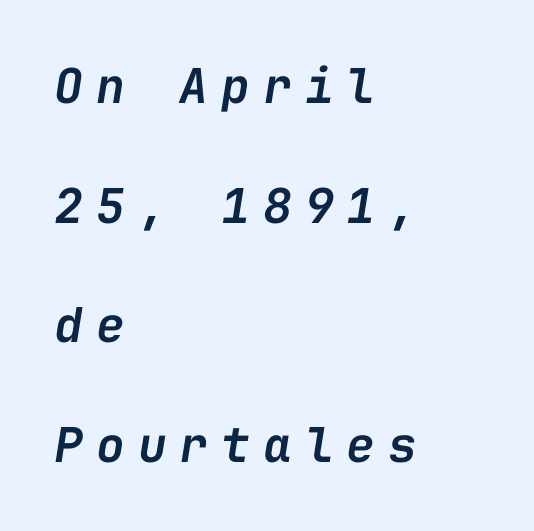
The image shows 48 px semibold type, italic (leaning right), monospaced; set left-aligned, loose line spacing (2.49x), unusually wide letter spacing (+0.27 em), not underlined; low stroke contrast and a medium x-height.
